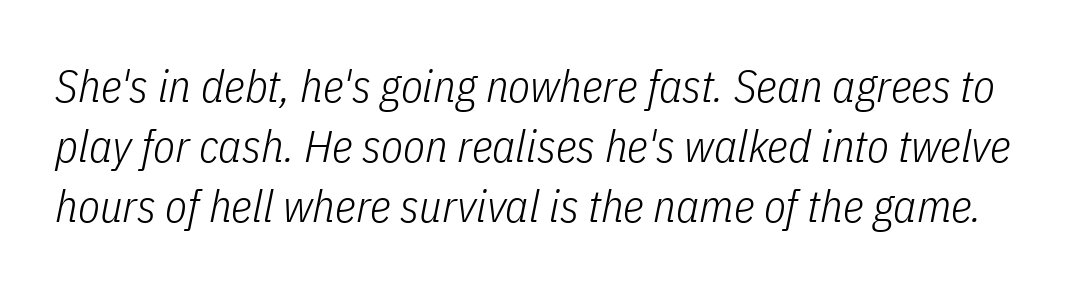
Whoever set this chose a conventional vertical rhythm. The passage shown is typed in a proportional face where columns would drift. The glyphs look as if they've been sheared to an angle. Check the space under the baseline: it is left empty.
